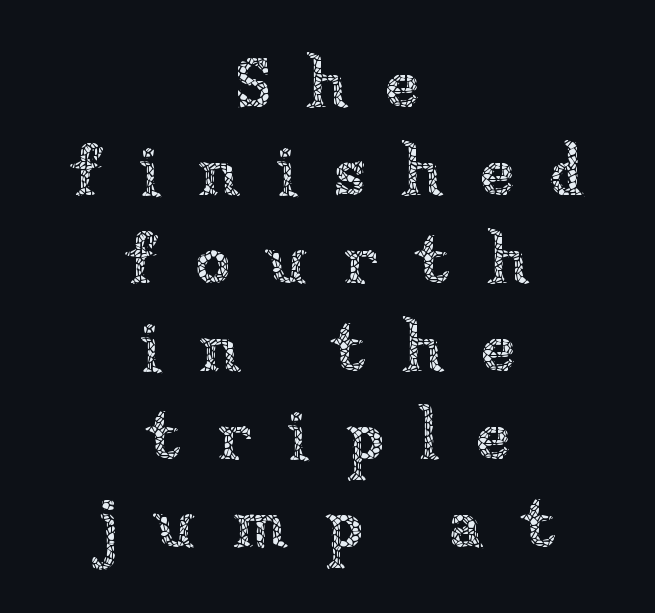
Q: Is the text bold? A: No.
Q: Is the text italic (slanted)? A: No, it is upright.
Q: Is the text underlined? A: No.
Q: How is the paragraph aligned? A: Centered.
Q: Is the spacing between letters normal or unusually wide? A: Unusually wide.
Q: Width (condensed, normal, or wide)? A: Normal.
Q: Stroke contrast? A: Low.
Q: x-height? A: Medium.
Q: Monospaced? A: No.
